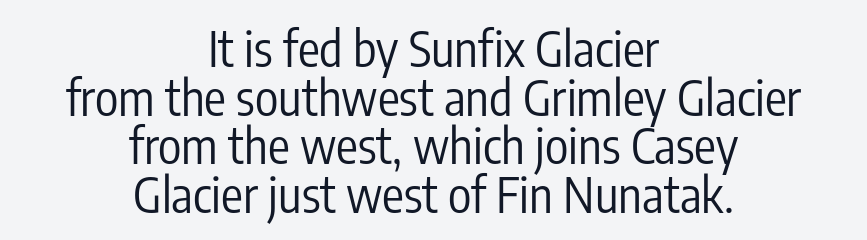
The image shows 49 px regular-weight, condensed sans-serif type, upright; set centered, tight line spacing (0.99x), normal letter spacing, not underlined; low stroke contrast and a medium x-height.
